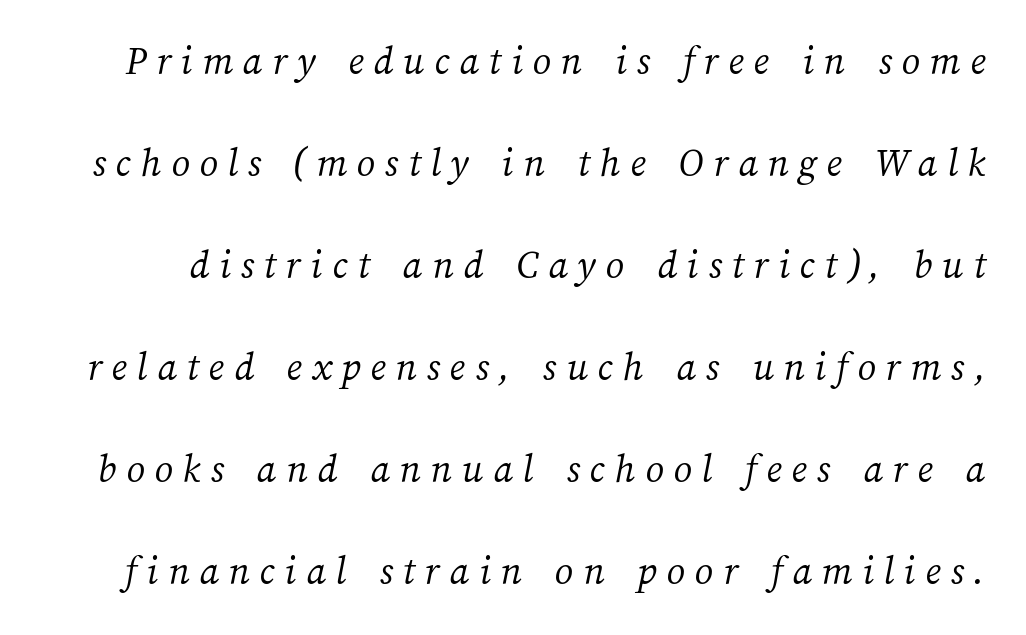
The image shows 41 px light type; set loose line spacing (2.49x), unusually wide letter spacing (+0.24 em), not underlined; medium stroke contrast and a medium x-height.
